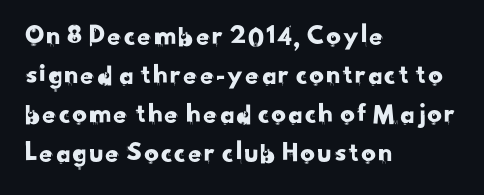
{"serif": "no", "width": "normal", "stroke_contrast": "low", "x_height": "small", "monospaced": "no", "underline": "no", "align": "left", "line_spacing": "normal", "line_spacing_ratio": 1.34, "letter_spacing": "normal", "letter_spacing_em": 0.0, "glyph_px": 29}
